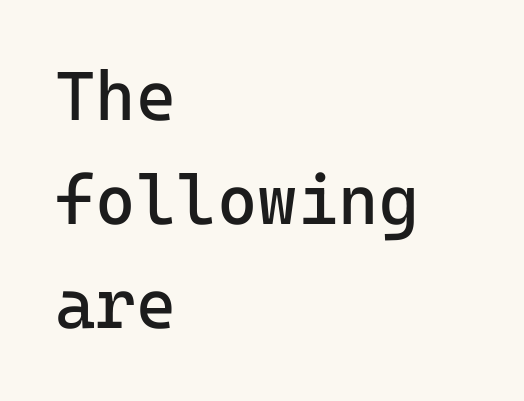
Q: Is the text bold? A: No.
Q: Is the text italic (slanted)? A: No, it is upright.
Q: Is the typeface a serif or a sans-serif typeface? A: Sans-serif.
Q: Is the text underlined? A: No.
Q: How is the paragraph aligned? A: Left-aligned.
Q: Is the spacing between letters normal or unusually wide? A: Normal.
Q: Is the spacing between lines tight, normal or loose? A: Normal.
Q: Width (condensed, normal, or wide)? A: Normal.
Q: Stroke contrast? A: Low.
Q: x-height? A: Medium.
Q: Monospaced? A: Yes.
